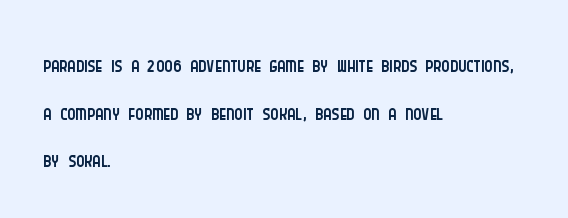
{"serif": "no", "italic": "no", "bold": "no", "weight": "light", "width": "condensed", "stroke_contrast": "low", "x_height": "large", "monospaced": "no", "underline": "no", "align": "left", "line_spacing": "normal", "line_spacing_ratio": 1.54, "letter_spacing": "normal", "letter_spacing_em": 0.0, "glyph_px": 31}
